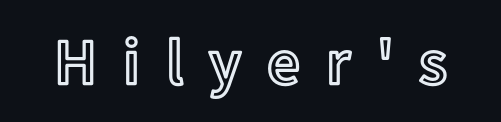
Q: Is the text italic (slanted)? A: No, it is upright.
Q: Is the text underlined? A: No.
Q: Is the spacing between letters normal or unusually wide? A: Unusually wide.
Q: Width (condensed, normal, or wide)? A: Normal.
Q: x-height? A: Medium.
Q: Monospaced? A: No.
